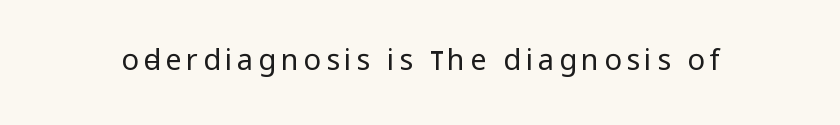
The image shows 29 px regular-weight, condensed sans-serif type, upright; set not underlined; low stroke contrast and a large x-height.
